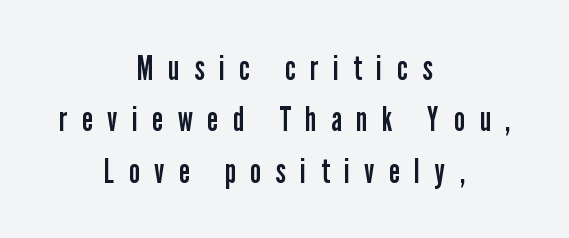
{"serif": "no", "italic": "no", "bold": "no", "weight": "regular", "width": "condensed", "stroke_contrast": "low", "x_height": "medium", "monospaced": "no", "underline": "no", "align": "center", "line_spacing": "normal", "line_spacing_ratio": 1.51, "letter_spacing": "wide", "letter_spacing_em": 0.44, "glyph_px": 34}
